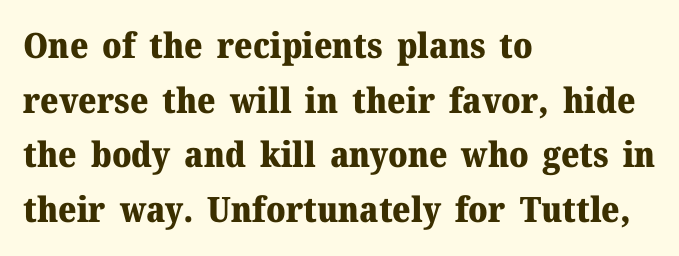
The rendering keeps characters at their native spacing. Line starts are locked; line ends wander. The specimen omits any rule beneath the text block's lines. The passage shown stacks its lines at a standard gap. These lines carry a lot of weight — the face is fully bold.
